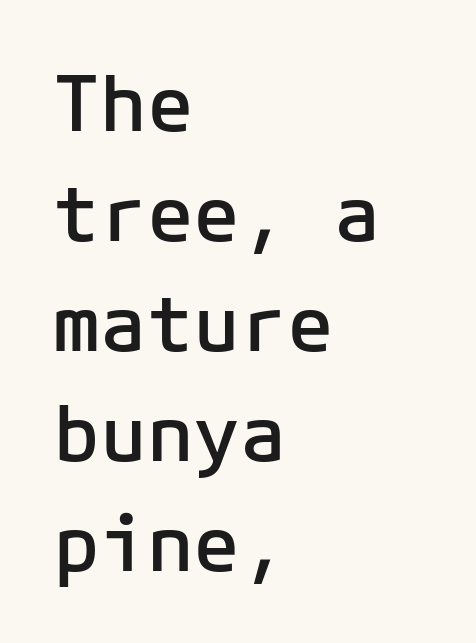
This is sans-serif lettering, the kind often seen on screens and signage. The horizontal fit of the characters is conventional and even. Notice how the stems are strictly vertical — no italics here. No word sits above an underline. The typesetter chose a ragged-right arrangement here.
